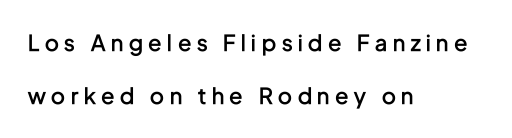
The image shows 22 px text type, upright; set left-aligned, loose line spacing (2.42x), unusually wide letter spacing (+0.26 em), not underlined.
